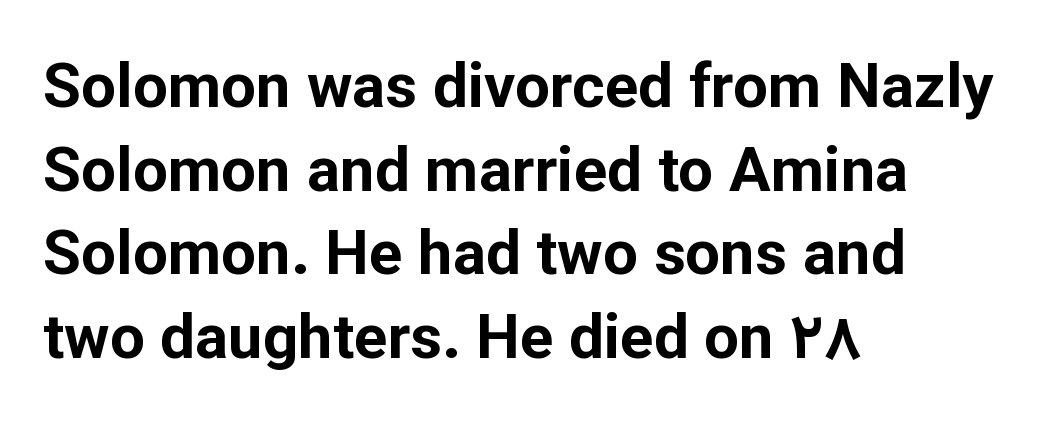
{"serif": "no", "italic": "no", "bold": "yes", "weight": "bold", "width": "normal", "stroke_contrast": "low", "x_height": "medium", "monospaced": "no", "underline": "no", "align": "left", "line_spacing": "normal", "line_spacing_ratio": 1.35, "letter_spacing": "normal", "letter_spacing_em": 0.0, "glyph_px": 62}
